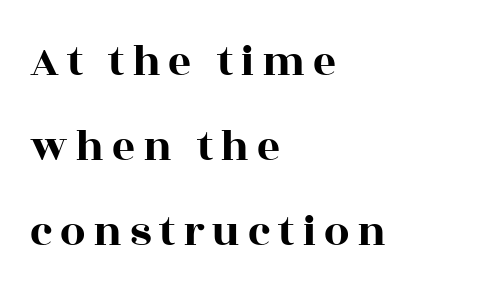
{"serif": "yes", "italic": "no", "width": "wide", "x_height": "large", "monospaced": "no", "underline": "no", "align": "left", "line_spacing_ratio": 1.89, "glyph_px": 45}
